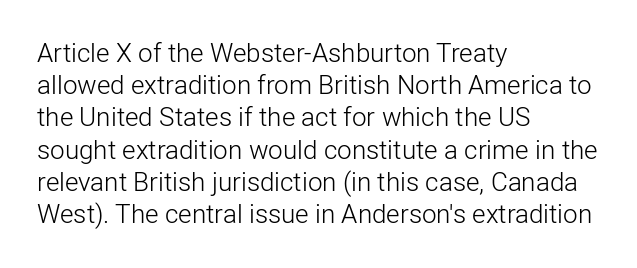
No letter is thick-stroked: the sample isn't bold. The lettering stays uniformly vertical, giving the passage a roman look. This sample uses plain, unmodified letter spacing. These lines stack with their left ends in a neat column. The gap between lines stays unmarked.
